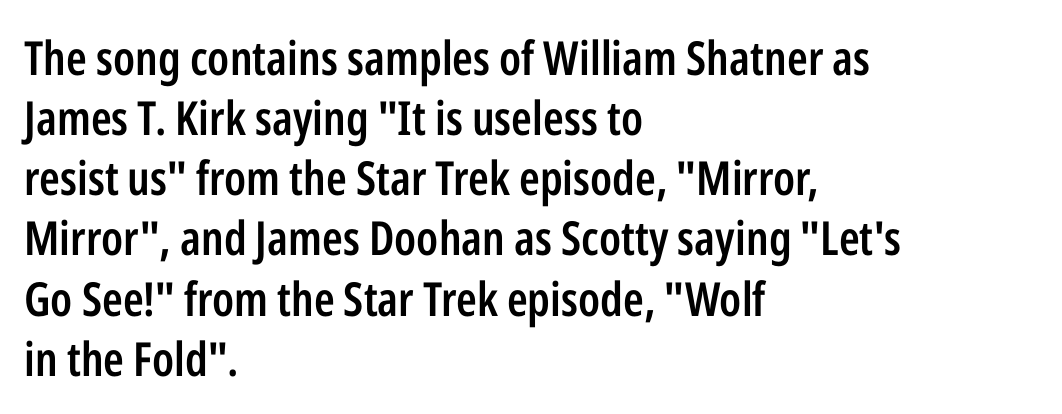
Q: Is the text bold? A: Semi-bold.
Q: Is the text italic (slanted)? A: No, it is upright.
Q: Is the typeface a serif or a sans-serif typeface? A: Sans-serif.
Q: Is the text underlined? A: No.
Q: How is the paragraph aligned? A: Left-aligned.
Q: Is the spacing between letters normal or unusually wide? A: Normal.
Q: Is the spacing between lines tight, normal or loose? A: Normal.
Q: Width (condensed, normal, or wide)? A: Condensed.
Q: Stroke contrast? A: Low.
Q: x-height? A: Medium.
Q: Monospaced? A: No.
